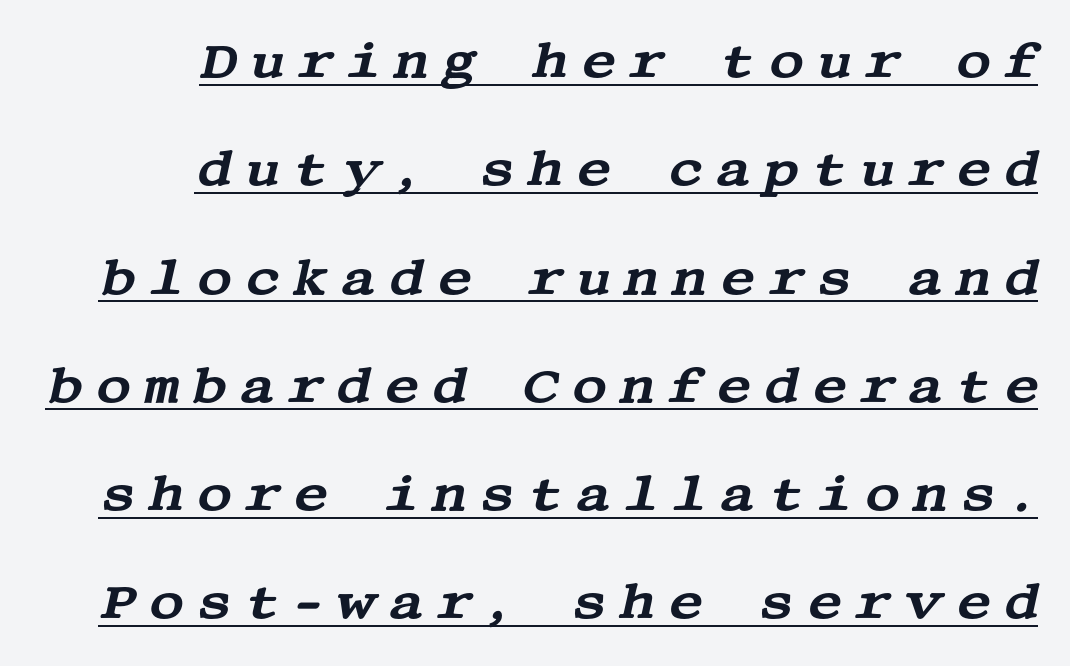
A serif font was chosen for this passage. Italic? Definitely — the glyphs are oblique. The vertical gap from one line to the next is large. Leftover space on each line is placed entirely before the opening word. Caption: lettering with a line underneath.
